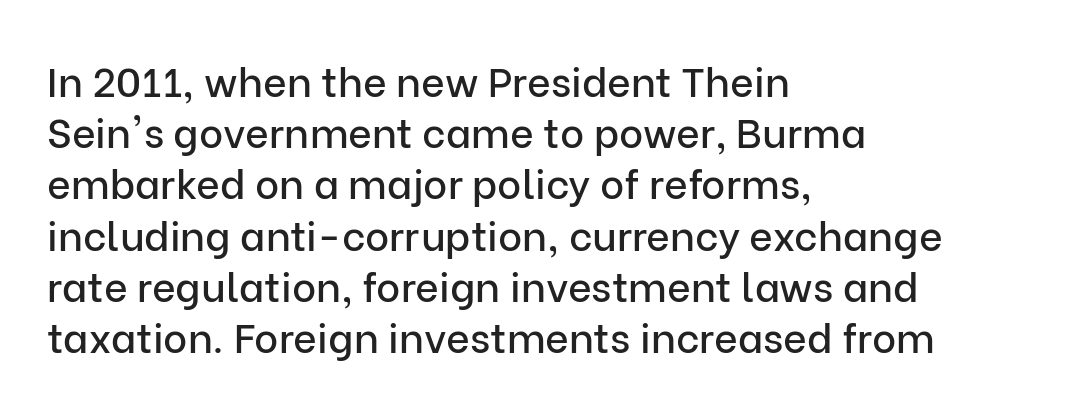
The image shows 41 px sans-serif type, upright; set left-aligned, normal line spacing (1.25x), normal letter spacing, not underlined; low stroke contrast and a medium x-height.
